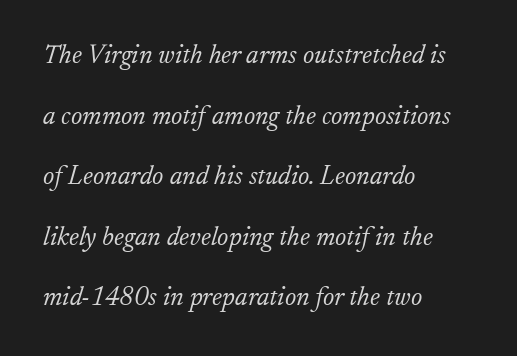
{"italic": "yes", "lean": "right", "slant_degrees": 17, "bold": "no", "underline": "no", "align": "left", "line_spacing": "loose", "line_spacing_ratio": 2.33, "letter_spacing": "normal", "letter_spacing_em": 0.0, "glyph_px": 26}
